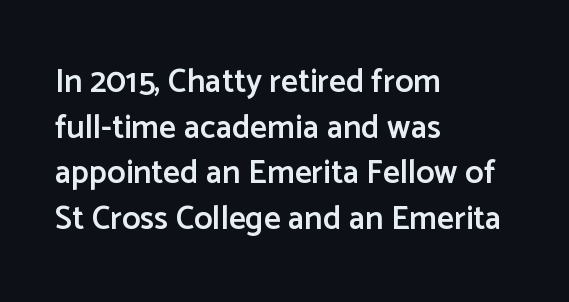
Q: Is the text bold? A: Semi-bold.
Q: Is the text italic (slanted)? A: No, it is upright.
Q: Is the typeface a serif or a sans-serif typeface? A: Sans-serif.
Q: Is the text underlined? A: No.
Q: How is the paragraph aligned? A: Left-aligned.
Q: Is the spacing between letters normal or unusually wide? A: Normal.
Q: Is the spacing between lines tight, normal or loose? A: Normal.
Q: Width (condensed, normal, or wide)? A: Normal.
Q: Stroke contrast? A: Low.
Q: x-height? A: Medium.
Q: Monospaced? A: No.
